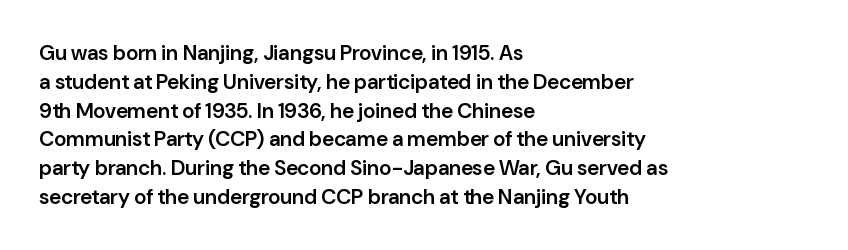
Underlining? Definitely not there. Posture: vertical. The space between consecutive lines is moderate. The paragraph has a hard left edge and a soft right edge. The line texture is even and compact thanks to regular tracking.
